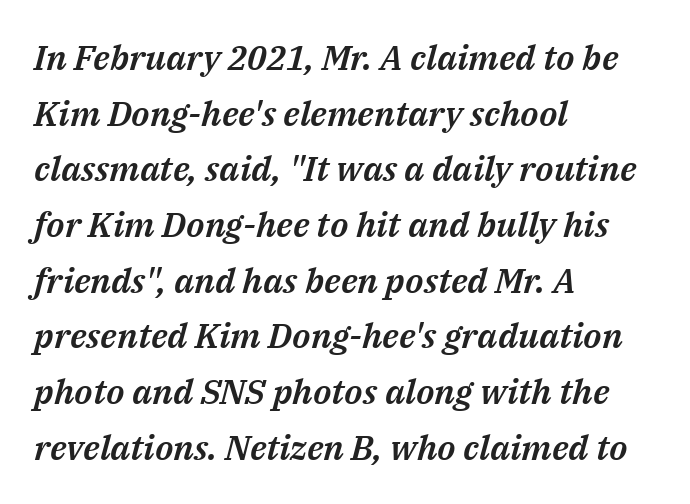
The image shows 35 px text type, italic (leaning right); set left-aligned, normal line spacing (1.59x), normal letter spacing, not underlined; medium stroke contrast and a medium x-height.
